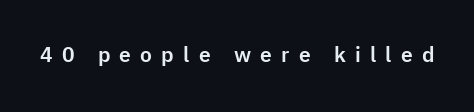
The image shows 21 px text type, upright; set unusually wide letter spacing (+0.44 em), not underlined.
